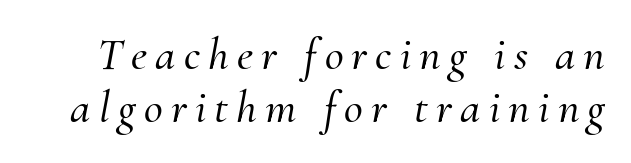
The letters carry serifs — small finishing strokes at the ends of their stems. There's an unmistakable incline to the writing here. These lines are rendered in a variable-pitch font. Has an underline been added? It has not.
